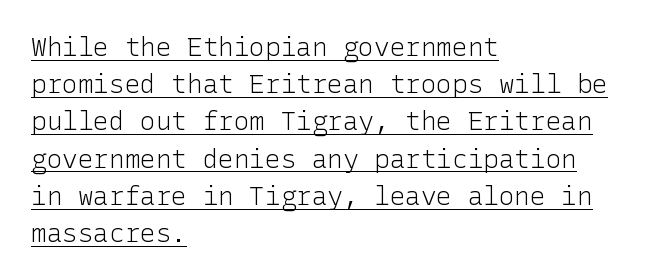
{"italic": "no", "bold": "no", "underline": "yes", "align": "left", "line_spacing": "normal", "line_spacing_ratio": 1.43, "letter_spacing": "normal", "letter_spacing_em": 0.0, "glyph_px": 26}
